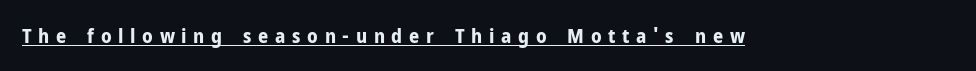
Q: Is the text bold? A: Yes.
Q: Is the text italic (slanted)? A: No, it is upright.
Q: Is the text underlined? A: Yes.
Q: Is the spacing between letters normal or unusually wide? A: Unusually wide.
